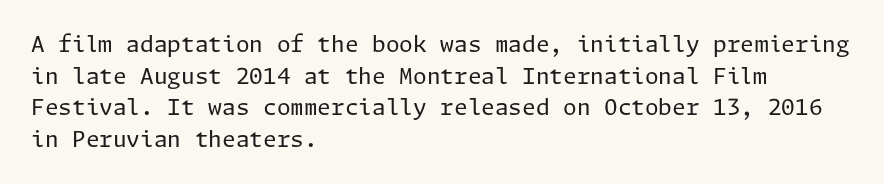
{"italic": "no", "bold": "no", "underline": "no", "align": "left", "line_spacing": "normal", "line_spacing_ratio": 1.44, "letter_spacing": "normal", "letter_spacing_em": 0.0, "glyph_px": 22}
